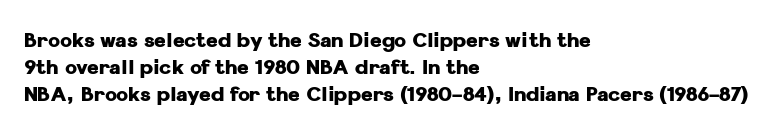
Q: Is the text bold? A: Yes.
Q: Is the text italic (slanted)? A: No, it is upright.
Q: Is the text underlined? A: No.
Q: How is the paragraph aligned? A: Left-aligned.
Q: Is the spacing between letters normal or unusually wide? A: Normal.
Q: Is the spacing between lines tight, normal or loose? A: Normal.
